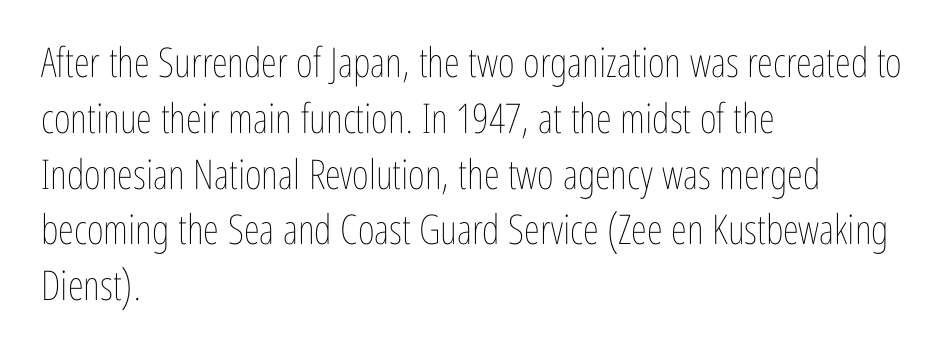
The image shows 41 px thin, condensed type, upright; set left-aligned, normal line spacing (1.36x), normal letter spacing, not underlined; low stroke contrast and a medium x-height.
